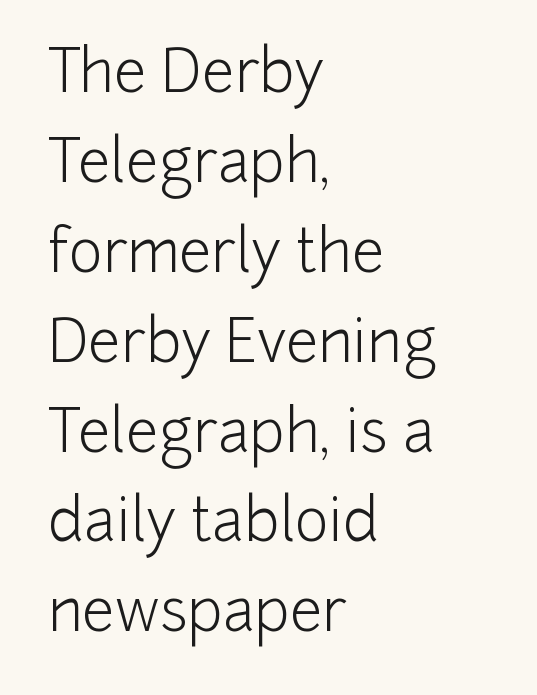
The image shows 58 px light sans-serif type, upright; set left-aligned, normal line spacing (1.55x), normal letter spacing, not underlined; low stroke contrast and a medium x-height.
